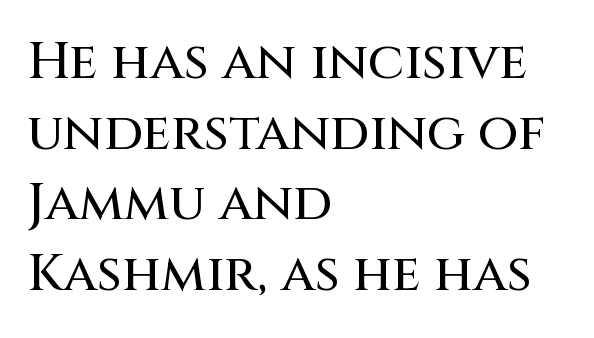
Q: Is the text italic (slanted)? A: No, it is upright.
Q: Is the typeface a serif or a sans-serif typeface? A: Sans-serif.
Q: Is the text underlined? A: No.
Q: How is the paragraph aligned? A: Left-aligned.
Q: Is the spacing between letters normal or unusually wide? A: Normal.
Q: Is the spacing between lines tight, normal or loose? A: Normal.
Q: Width (condensed, normal, or wide)? A: Normal.
Q: Stroke contrast? A: Medium.
Q: x-height? A: Large.
Q: Monospaced? A: No.
